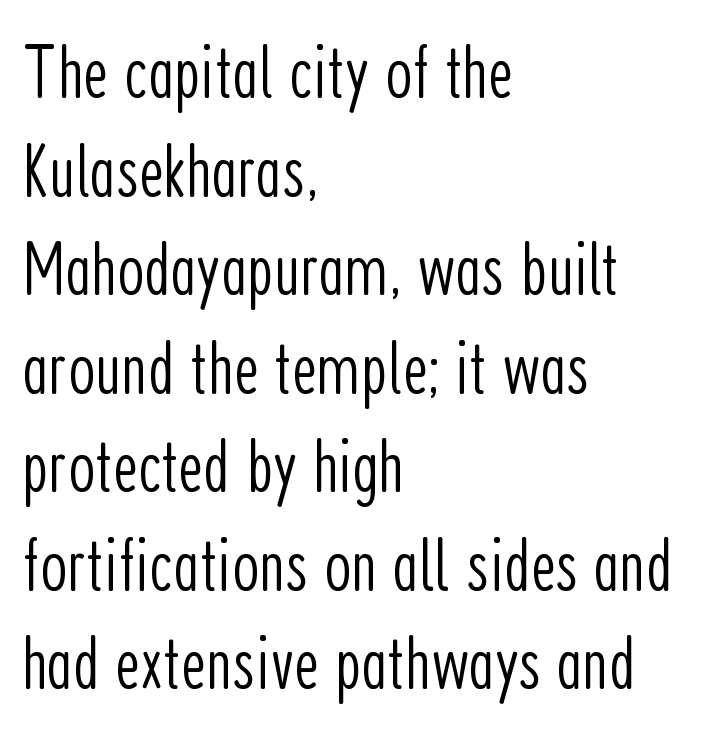
Note the varied advance widths — an 'i' is clearly narrower than an 'm'. Vertically, the passage feels balanced, rows spaced as you'd expect. A light-to-regular cut is what we see here. Posture: upright roman. Where is the straight margin? On the left. Clear beneath every line of the passage.
